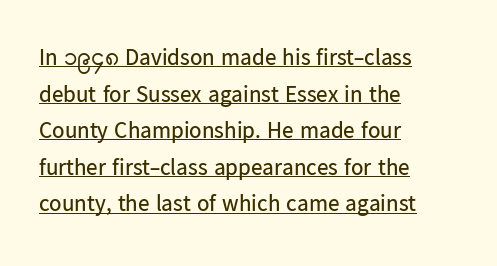
Q: Is the text bold? A: No.
Q: Is the text italic (slanted)? A: No, it is upright.
Q: Is the text underlined? A: Yes.
Q: How is the paragraph aligned? A: Left-aligned.
Q: Is the spacing between letters normal or unusually wide? A: Normal.
Q: Is the spacing between lines tight, normal or loose? A: Normal.
